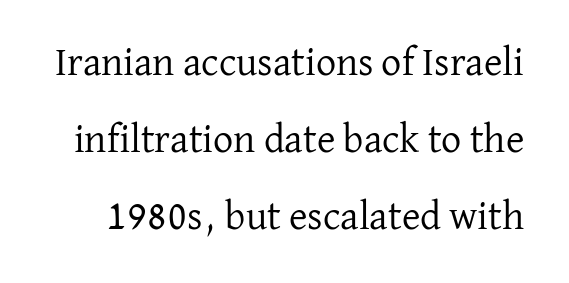
{"serif": "yes", "italic": "no", "bold": "no", "weight": "regular", "width": "normal", "stroke_contrast": "low", "x_height": "medium", "monospaced": "no", "underline": "no", "line_spacing": "loose", "line_spacing_ratio": 1.92, "letter_spacing": "normal", "letter_spacing_em": 0.0, "glyph_px": 40}
